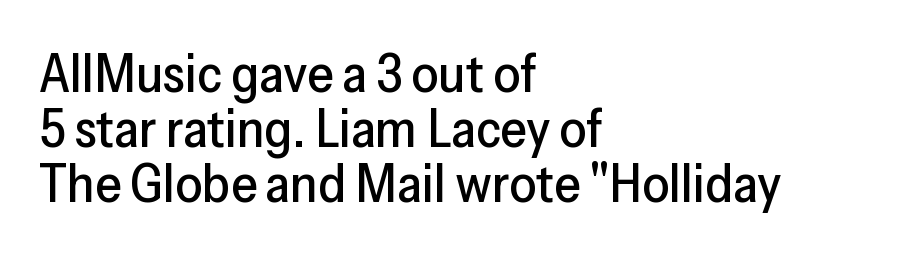
Layout note: lines flush left. This is sans-serif lettering, the kind often seen on screens and signage. These lines are rendered in a variable-pitch font. Rows of type sit shoulder to shoulder in the vertical direction. Short note: letters normally spaced.
